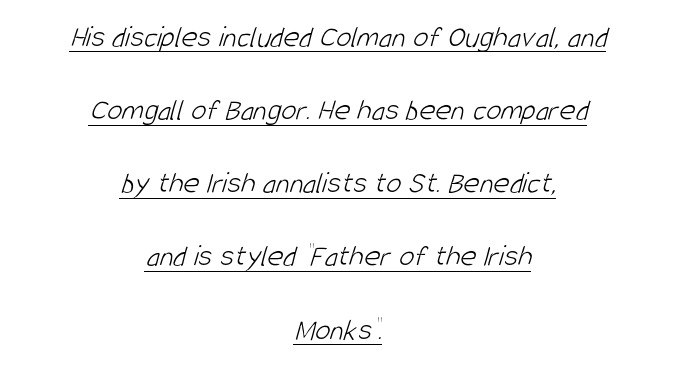
The image shows 31 px light, condensed sans-serif type; set centered, loose line spacing (2.36x), normal letter spacing, underlined; low stroke contrast and a large x-height.
